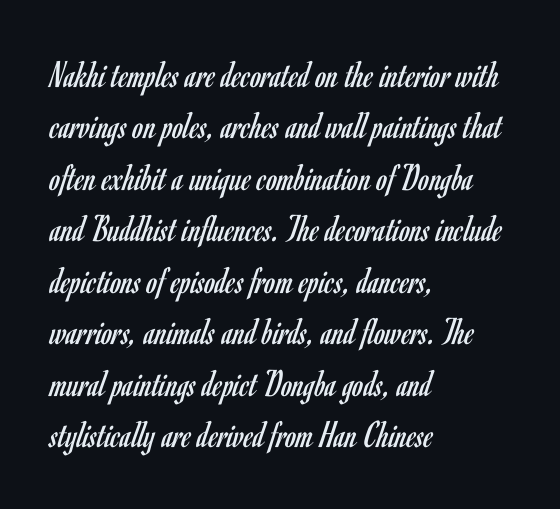
The image shows 39 px regular-weight, condensed sans-serif type; set left-aligned, normal line spacing (1.32x), normal letter spacing, not underlined; low stroke contrast and a small x-height.
